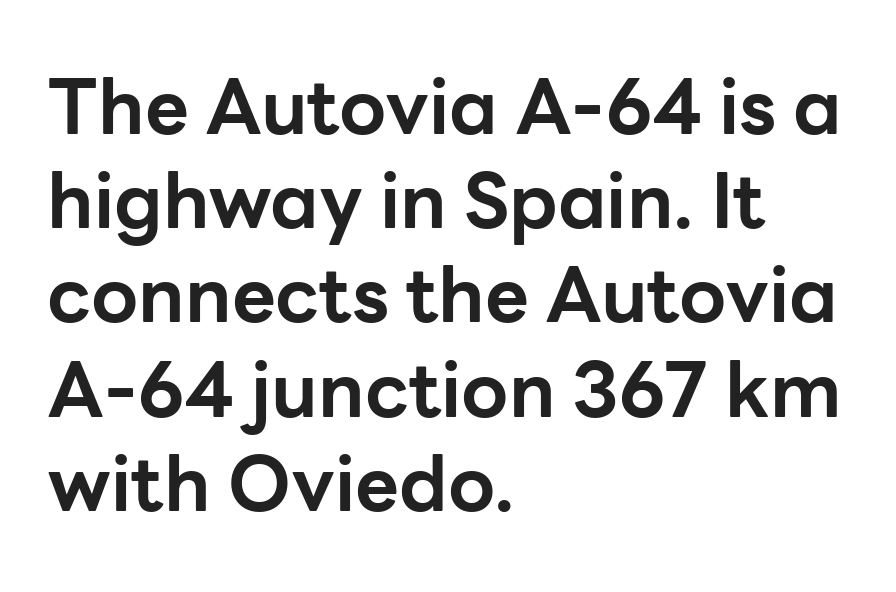
The image shows 76 px bold sans-serif type, upright; set left-aligned, line spacing 1.24x, normal letter spacing, not underlined; low stroke contrast and a medium x-height.
